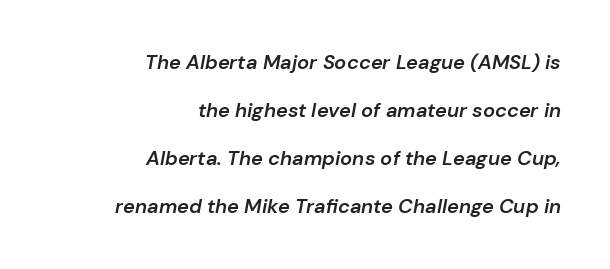
The face used here is a semibold: visibly heavier than regular, lighter than bold. Italic? Definitely — the glyphs are oblique. Does the leading feel generous? Absolutely, it's lavish. Quick note: underline off.
